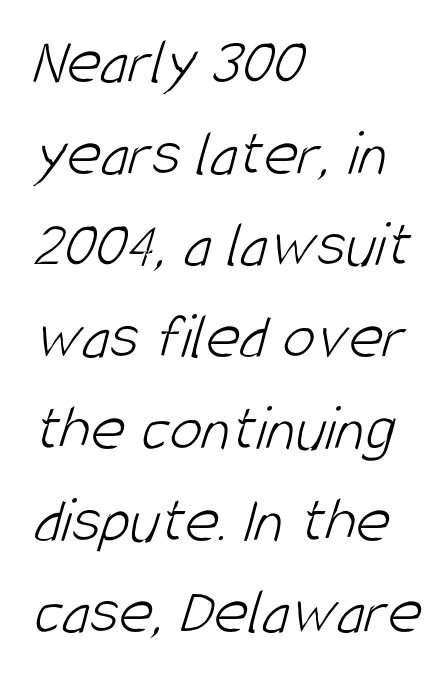
Casual observation: everything's shoved over to the left. No chunkiness to these letters — they're not bold. Bare-footed words on every line. You could not count columns in this text — the font is proportionally spaced. Each letter's strokes conclude bluntly, with no projecting serifs. Compared with typical body copy, the letter spacing here is the same.
